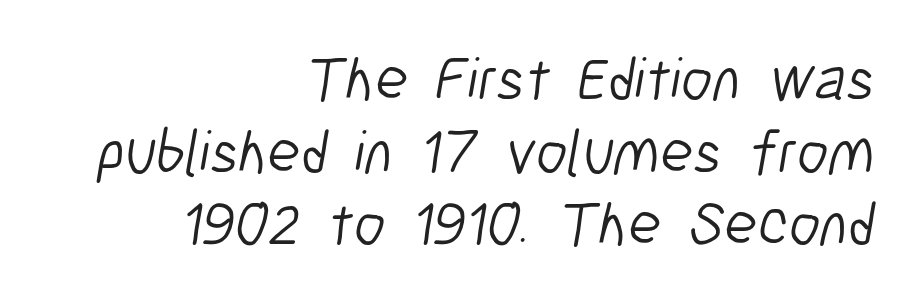
Is the type heavy? It reads as light-to-regular instead. Students, note that the glyphs here touch the page at normal intervals. The passage shown is typed in a proportional face where columns would drift. Anything drawn beneath the words? Only blank space. If you drew a ruler down the right edge, every line would touch it. Are there feet on the stems? There aren't — it's a sans.
